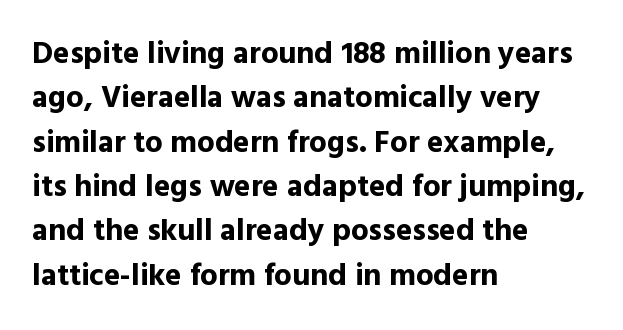
{"serif": "no", "italic": "no", "bold": "yes", "weight": "bold", "width": "normal", "x_height": "medium", "monospaced": "no", "underline": "no", "align": "left", "line_spacing": "normal", "line_spacing_ratio": 1.43, "letter_spacing": "normal", "letter_spacing_em": 0.0, "glyph_px": 31}
